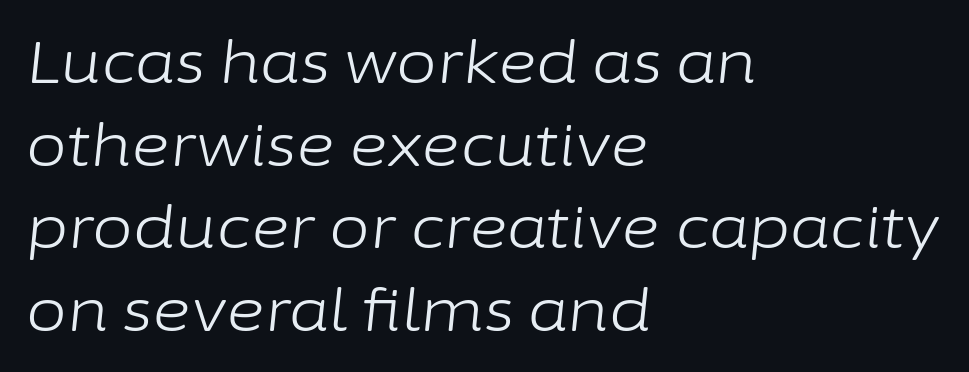
{"italic": "yes", "lean": "right", "slant_degrees": 6, "bold": "no", "weight": "light", "width": "normal", "stroke_contrast": "low", "x_height": "medium", "monospaced": "no", "underline": "no", "align": "left", "line_spacing": "normal", "line_spacing_ratio": 1.4, "letter_spacing": "normal", "letter_spacing_em": 0.0, "glyph_px": 59}
